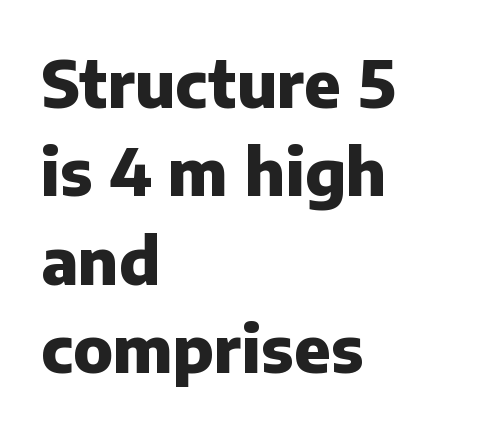
Q: Is the text bold? A: Yes.
Q: Is the text italic (slanted)? A: No, it is upright.
Q: Is the typeface a serif or a sans-serif typeface? A: Sans-serif.
Q: Is the text underlined? A: No.
Q: How is the paragraph aligned? A: Left-aligned.
Q: Is the spacing between letters normal or unusually wide? A: Normal.
Q: Is the spacing between lines tight, normal or loose? A: Normal.
Q: Width (condensed, normal, or wide)? A: Normal.
Q: Stroke contrast? A: Low.
Q: x-height? A: Medium.
Q: Monospaced? A: No.
